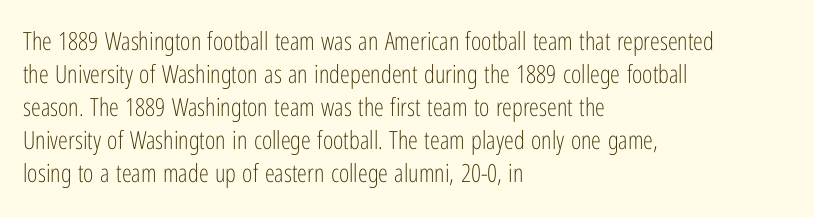
The setting favours the left margin, as ordinary paragraphs usually do. The letters stand upright; this is a roman face. Does the leading feel generous? No, just average. The passage shown has conventional tracking throughout. Each stroke keeps to a modest, everyday thickness or less.
